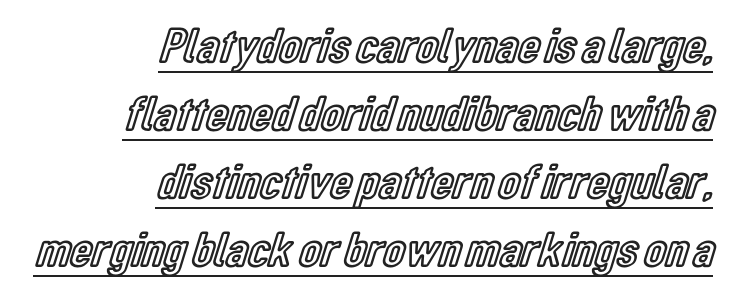
The image shows 50 px condensed type; set right-aligned, normal line spacing (1.36x), normal letter spacing, underlined; a medium x-height.
